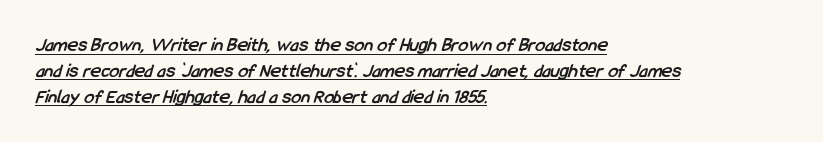
The image shows 20 px bold type; set left-aligned, normal line spacing (1.29x), normal letter spacing, underlined.
